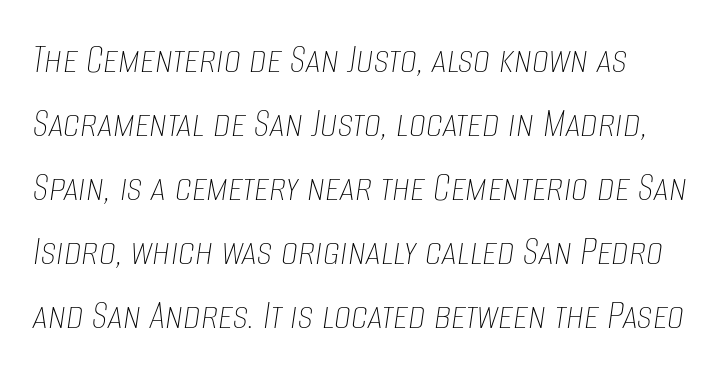
{"italic": "yes", "lean": "right", "slant_degrees": 8, "bold": "no", "weight": "thin", "width": "condensed", "stroke_contrast": "low", "x_height": "large", "monospaced": "no", "underline": "no", "line_spacing": "normal", "line_spacing_ratio": 1.49, "letter_spacing": "normal", "letter_spacing_em": 0.0, "glyph_px": 43}
